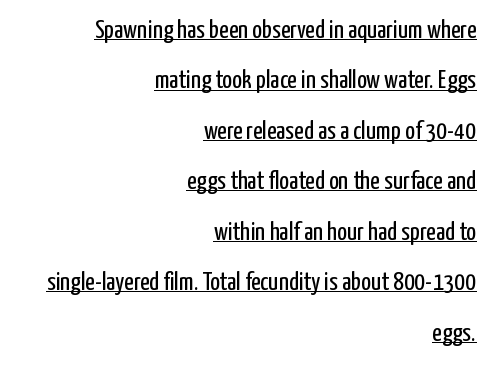
The image shows 26 px text type, upright; set right-aligned, loose line spacing (1.94x), normal letter spacing, underlined.
